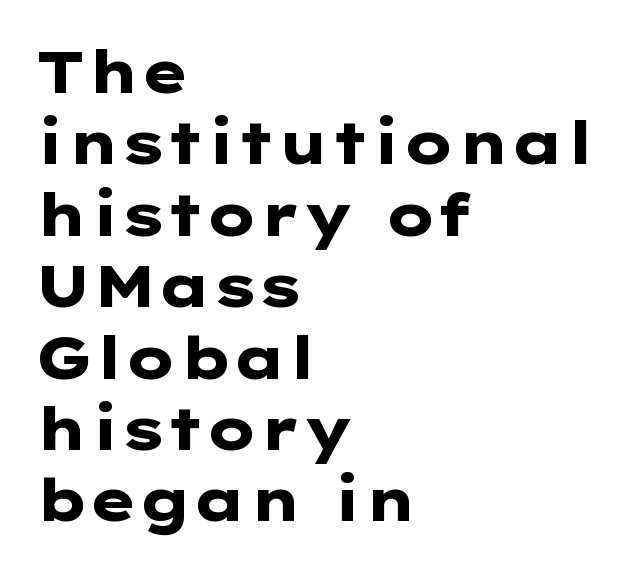
The image shows 59 px heavy, wide sans-serif type, upright; set left-aligned, line spacing 1.21x, normal letter spacing, not underlined; low stroke contrast and a medium x-height.
